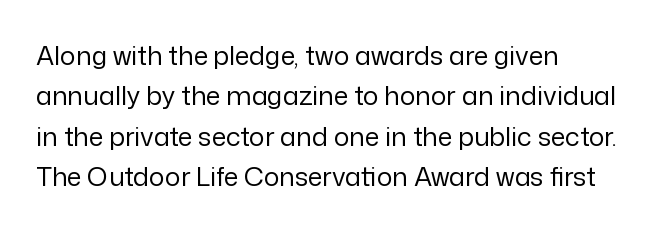
The image shows 26 px text type, upright; set left-aligned, normal line spacing (1.55x), normal letter spacing, not underlined.
